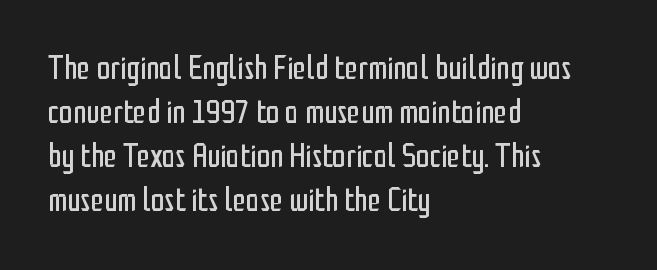
There is no visible air inserted between adjacent glyphs. Stems and bowls with no extra thickness — not bold. Looks like regular typesetting: each glyph gets only the width it needs. This sample uses an upright cut, with every glyph sitting square on the baseline. Short and long lines alike share a common starting point at left. This rendering features lettering with no underline.
